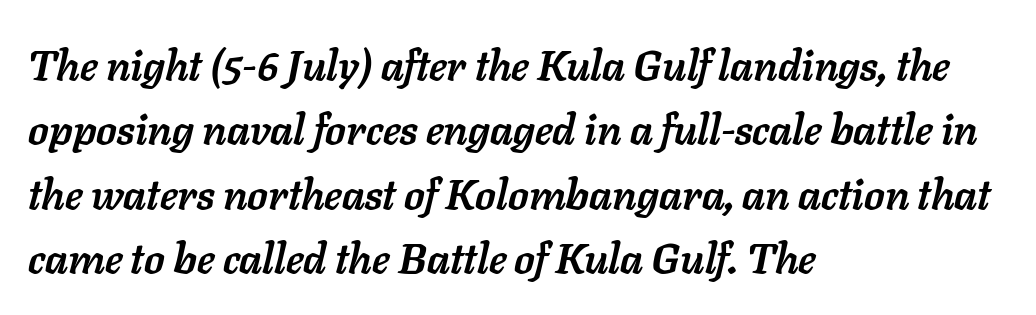
Vertical spacing — default. Compared with typical body copy, the letter spacing here is the same. The rendering uses a bold face; every stroke is thick and dark. The area under the type is left untouched.
